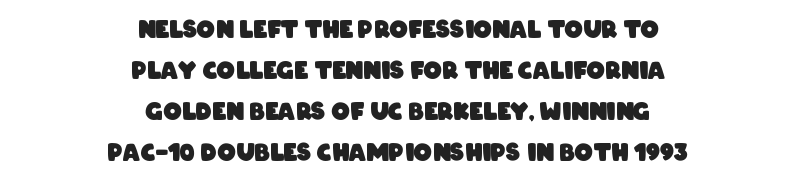
Q: Is the text bold? A: Yes.
Q: Is the text underlined? A: No.
Q: How is the paragraph aligned? A: Centered.
Q: Is the spacing between letters normal or unusually wide? A: Normal.
